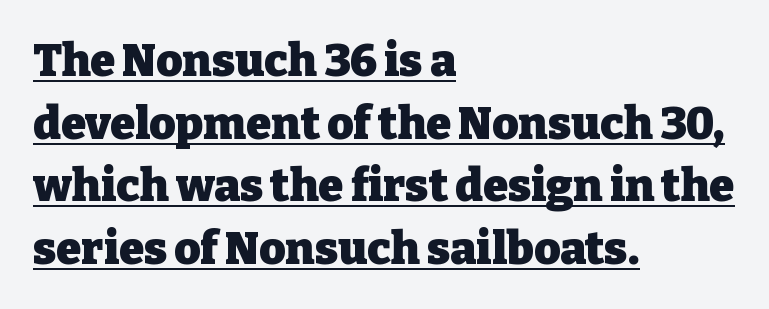
Proportional: the letters do not fall into vertical columns. The passage shown is emphatically bold. Each line starts at the same left margin while the right side varies. This is roman type, the default non-slanted kind.
